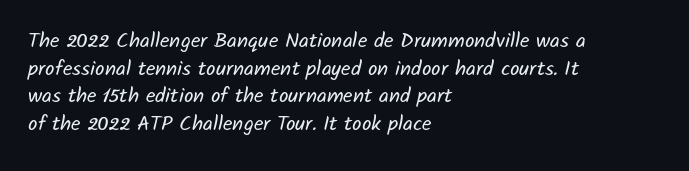
No extra ink here — the face is not bold. Honestly, there is no underline to notice here at all. In terms of letterspacing, this is plain default setting. Is there much room between lines? A standard amount, neither cramped nor airy.
